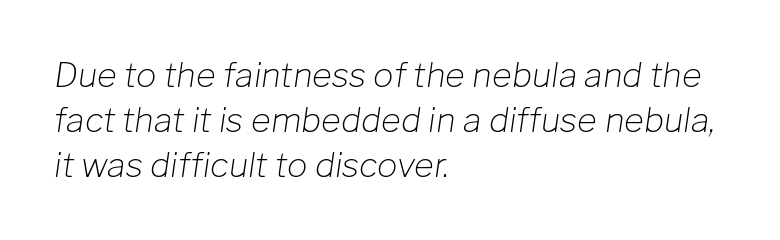
{"italic": "yes", "lean": "right", "slant_degrees": 8, "bold": "no", "weight": "light", "width": "normal", "stroke_contrast": "low", "x_height": "medium", "monospaced": "no", "underline": "no", "align": "left", "line_spacing": "normal", "line_spacing_ratio": 1.32, "letter_spacing": "normal", "letter_spacing_em": 0.0, "glyph_px": 34}
